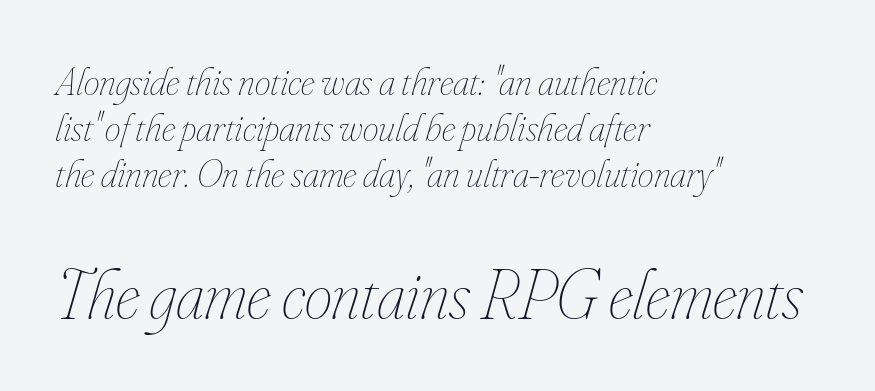
The image shows 70 px thin, condensed type, italic (leaning right); set left-aligned, tight line spacing (1.15x), normal letter spacing, not underlined; the second (bottom) block is 1.75x larger; low stroke contrast and a small x-height.
